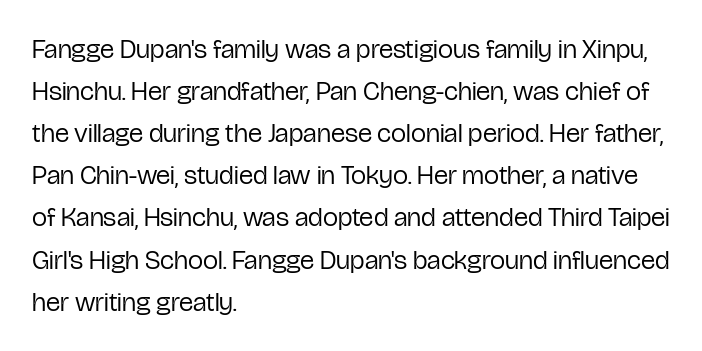
The image shows 27 px text type, upright; set left-aligned, normal line spacing (1.56x), normal letter spacing, not underlined.
